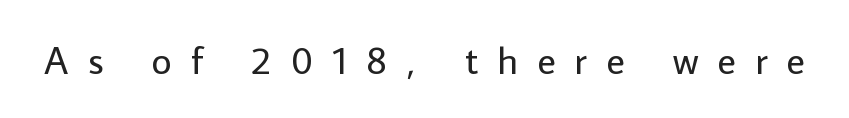
The strokes carry an ordinary text weight at most. Honestly, there is no underline to notice here at all. The letters are spread apart with noticeably loose tracking. Ascenders rise straight up at ninety degrees. Grotesque or geometric, the face here clearly has no serifs. The face used here is proportionally spaced, like ordinary book or web type.
